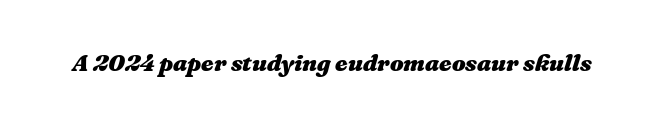
{"italic": "yes", "lean": "right", "slant_degrees": 16, "bold": "yes", "underline": "no", "letter_spacing": "normal", "letter_spacing_em": 0.0, "glyph_px": 24}
